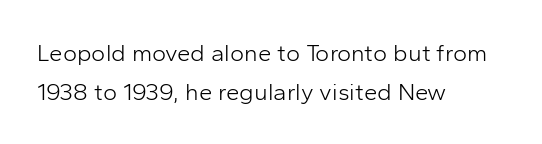
The image shows 24 px text type, upright; set left-aligned, normal line spacing (1.62x), normal letter spacing, not underlined.
